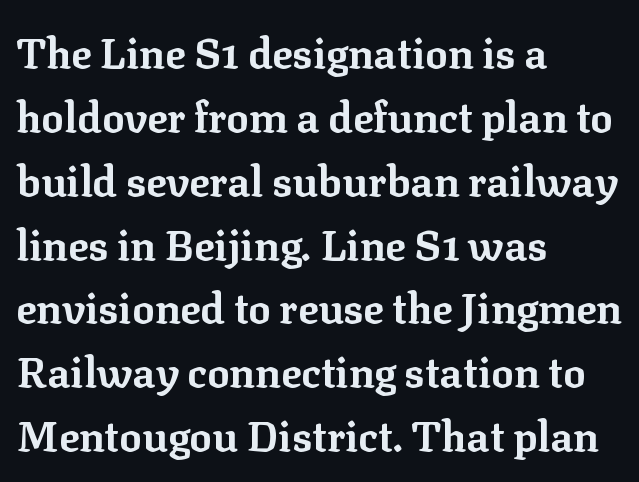
Q: Is the text bold? A: Yes.
Q: Is the text italic (slanted)? A: No, it is upright.
Q: Is the typeface a serif or a sans-serif typeface? A: Serif.
Q: Is the text underlined? A: No.
Q: How is the paragraph aligned? A: Left-aligned.
Q: Is the spacing between letters normal or unusually wide? A: Normal.
Q: Is the spacing between lines tight, normal or loose? A: Normal.
Q: Width (condensed, normal, or wide)? A: Normal.
Q: Stroke contrast? A: Low.
Q: x-height? A: Medium.
Q: Monospaced? A: No.
